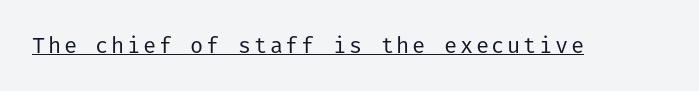
{"italic": "no", "bold": "no", "underline": "yes", "glyph_px": 22}
